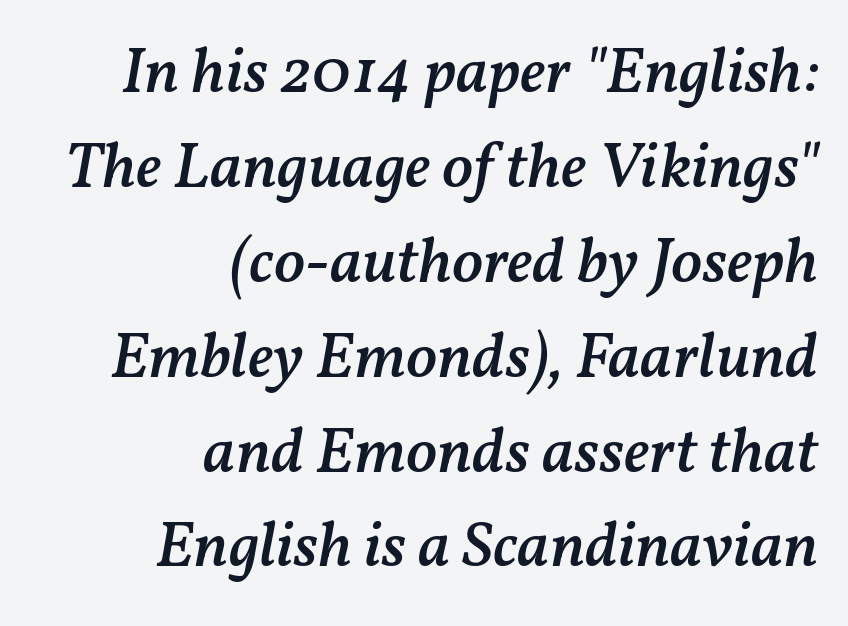
Q: Is the text bold? A: Semi-bold.
Q: Is the text italic (slanted)? A: Yes, it leans right by about 11 degrees.
Q: Is the text underlined? A: No.
Q: How is the paragraph aligned? A: Right-aligned.
Q: Is the spacing between letters normal or unusually wide? A: Normal.
Q: Is the spacing between lines tight, normal or loose? A: Normal.
Q: Width (condensed, normal, or wide)? A: Normal.
Q: Stroke contrast? A: Medium.
Q: x-height? A: Medium.
Q: Monospaced? A: No.
